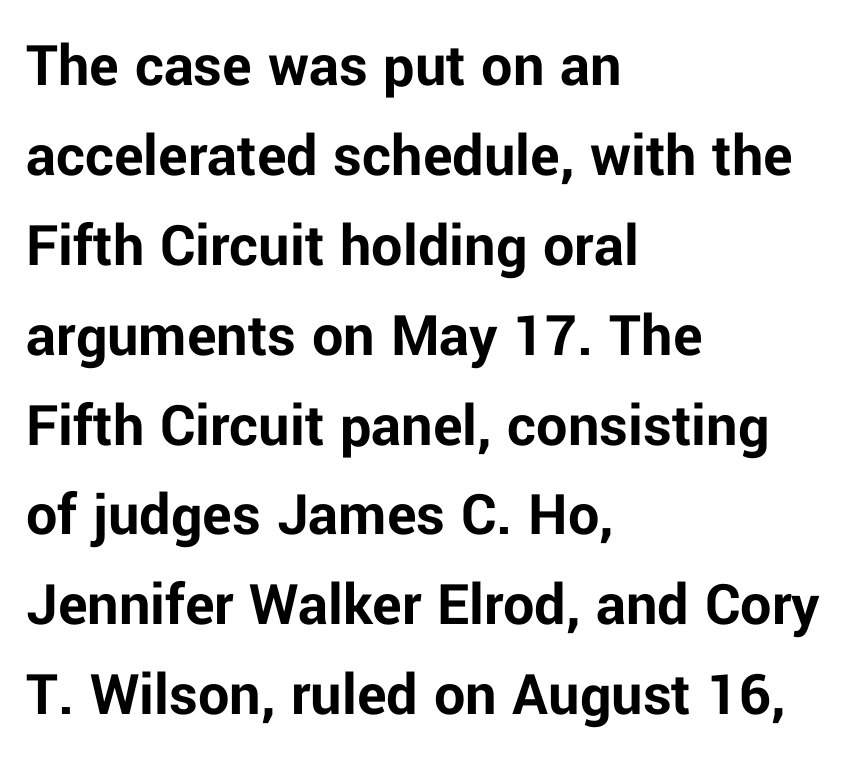
Every row of glyphs begins at an identical x-position on the left. The typeface chosen for these lines omits serifs. The passage shown stacks its lines at a standard gap. Weight check: bold — yes, fully. The axis of the letterforms is exactly vertical. The passage shown is typed in a proportional face where columns would drift.
